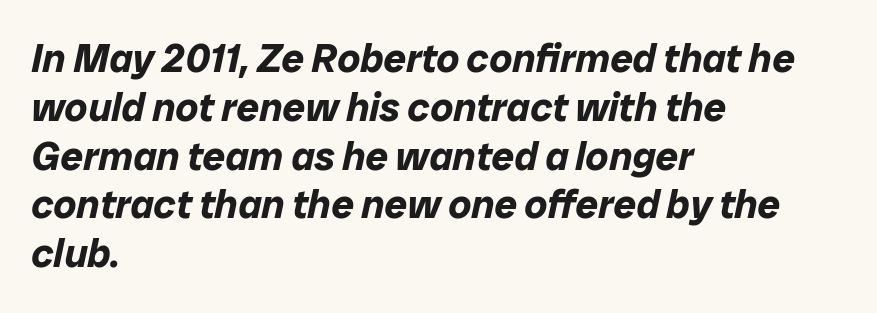
Q: Is the text bold? A: Yes.
Q: Is the text italic (slanted)? A: Yes, it leans right by about 12 degrees.
Q: Is the text underlined? A: No.
Q: How is the paragraph aligned? A: Left-aligned.
Q: Is the spacing between letters normal or unusually wide? A: Normal.
Q: Width (condensed, normal, or wide)? A: Normal.
Q: Stroke contrast? A: Low.
Q: x-height? A: Medium.
Q: Monospaced? A: No.
